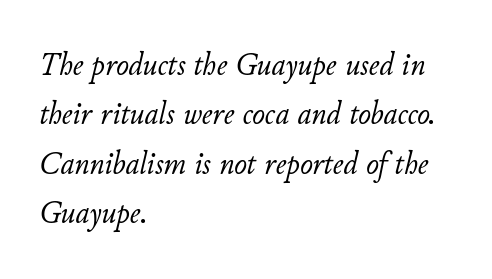
{"italic": "yes", "lean": "right", "slant_degrees": 11, "bold": "no", "weight": "light", "width": "normal", "stroke_contrast": "low", "x_height": "small", "monospaced": "no", "underline": "no", "align": "left", "line_spacing": "normal", "line_spacing_ratio": 1.45, "letter_spacing": "normal", "letter_spacing_em": 0.0, "glyph_px": 34}
